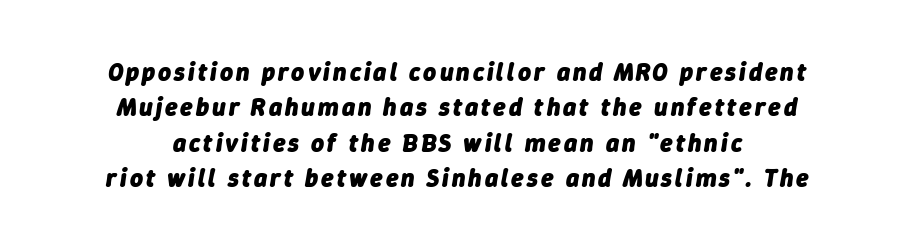
Q: Is the text bold? A: Yes.
Q: Is the text italic (slanted)? A: Yes, it leans right by about 9 degrees.
Q: Is the text underlined? A: No.
Q: How is the paragraph aligned? A: Centered.
Q: Is the spacing between lines tight, normal or loose? A: Normal.
